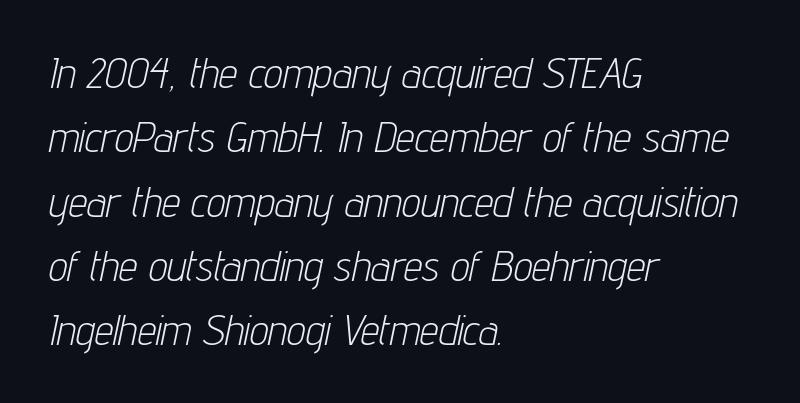
Q: Is the text bold? A: No.
Q: Is the text italic (slanted)? A: Yes, it leans right by about 12 degrees.
Q: Is the text underlined? A: No.
Q: How is the paragraph aligned? A: Left-aligned.
Q: Is the spacing between letters normal or unusually wide? A: Normal.
Q: Is the spacing between lines tight, normal or loose? A: Normal.
Q: Width (condensed, normal, or wide)? A: Condensed.
Q: Stroke contrast? A: Low.
Q: x-height? A: Medium.
Q: Monospaced? A: No.
